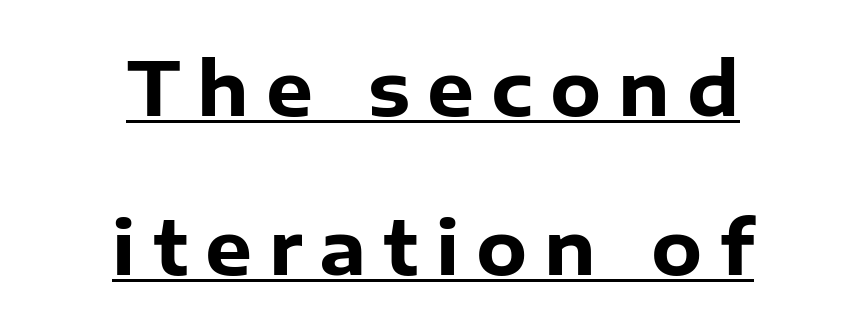
The setting favours the middle, as headings and verse often do. Stroke thickness is high; the sample reads as a true bold. Tracking value appears strongly positive — letters spread wide. Character widths vary here, with narrow letters taking less room than wide ones. This rendering features underlined lettering.
